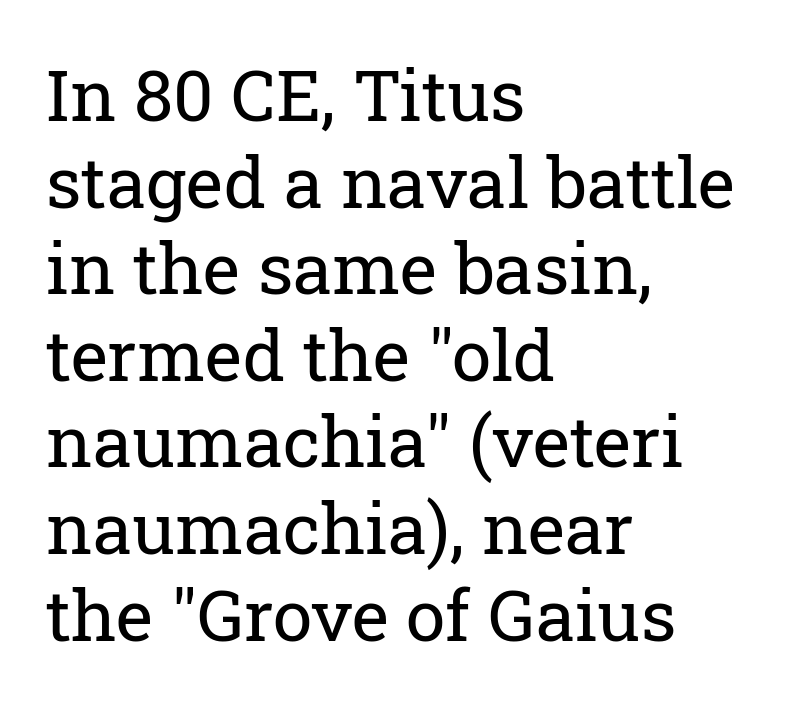
The image shows 71 px regular-weight serif type, upright; set left-aligned, line spacing 1.22x, normal letter spacing, not underlined; low stroke contrast and a medium x-height.
